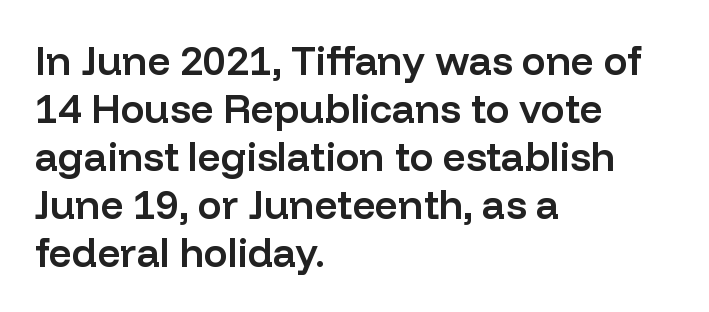
Anything drawn beneath the words? Only blank space. Heft: intermediate — a semibold. A classic flush-left, rag-right setting is used for this passage. Classification — sans serif.
